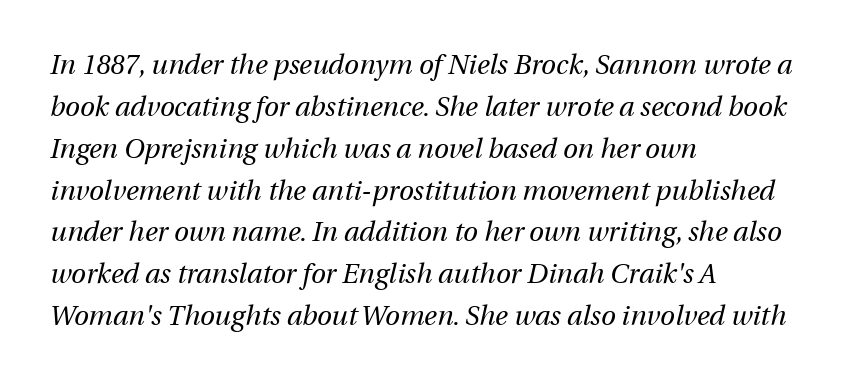
{"italic": "yes", "lean": "right", "slant_degrees": 12, "bold": "no", "underline": "no", "align": "left", "line_spacing": "normal", "line_spacing_ratio": 1.55, "letter_spacing": "normal", "letter_spacing_em": 0.0, "glyph_px": 27}
